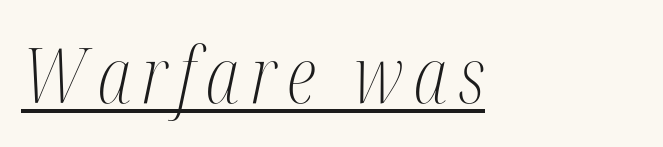
A typesetter would label this face a serif. Is this a fixed-width face? No — the glyphs have proportional, varying widths. An italicized treatment has been applied to the whole sample. Short and long lines alike share a common starting point at left. The characters are drawn with everyday or finer stroke widths. The rendered words wear a rule along their underside.
